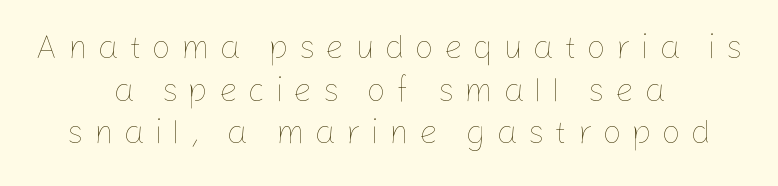
{"italic": "no", "bold": "no", "weight": "thin", "width": "normal", "stroke_contrast": "low", "x_height": "medium", "monospaced": "no", "underline": "no", "align": "center", "line_spacing": "normal", "line_spacing_ratio": 1.29, "letter_spacing": "wide", "letter_spacing_em": 0.31, "glyph_px": 33}
